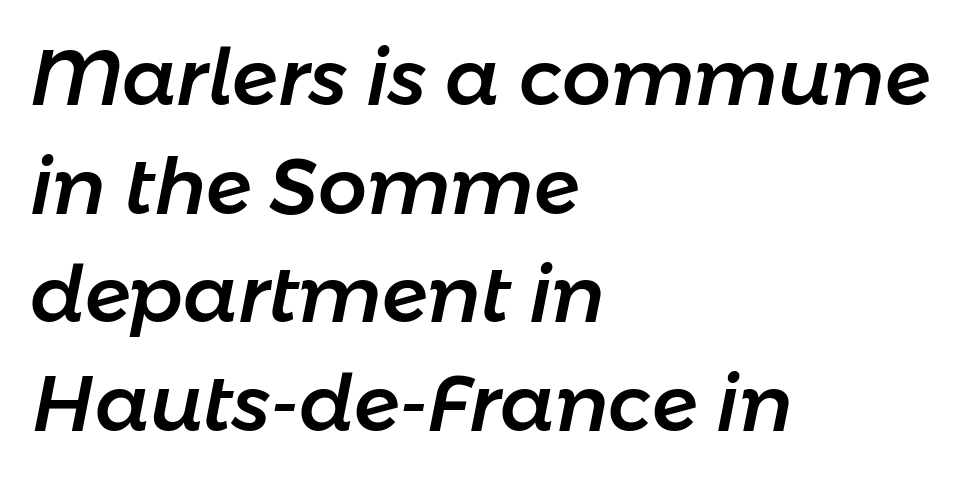
The image shows 77 px text type, italic (leaning right); set left-aligned, normal line spacing (1.41x), normal letter spacing, not underlined; low stroke contrast and a medium x-height.
